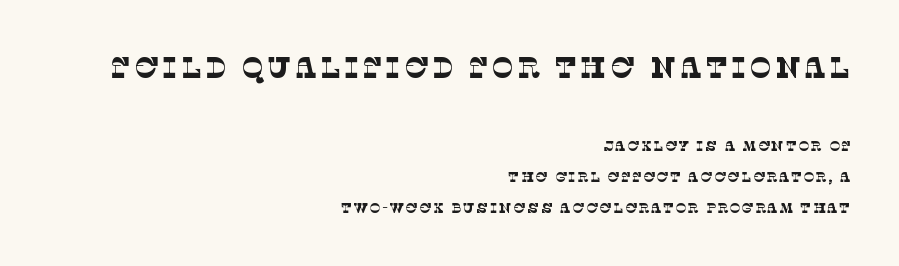
Q: Is the text bold? A: No.
Q: Is the typeface a serif or a sans-serif typeface? A: Serif.
Q: Is the text underlined? A: No.
Q: How is the paragraph aligned? A: Right-aligned.
Q: Is the spacing between lines tight, normal or loose? A: Loose.
Q: Which block of text is set in a larger size, the first (top) or the second (bottom)? A: The first (top) one.
Q: Width (condensed, normal, or wide)? A: Normal.
Q: Stroke contrast? A: Low.
Q: x-height? A: Large.
Q: Monospaced? A: No.
